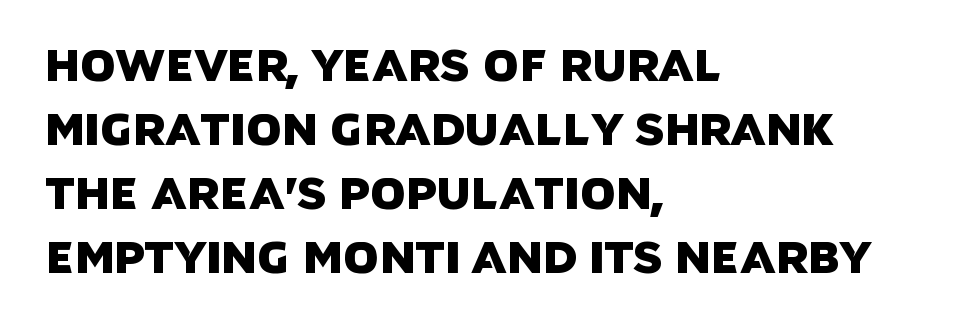
Q: Is the typeface a serif or a sans-serif typeface? A: Sans-serif.
Q: Is the text underlined? A: No.
Q: How is the paragraph aligned? A: Left-aligned.
Q: Is the spacing between letters normal or unusually wide? A: Normal.
Q: Is the spacing between lines tight, normal or loose? A: Normal.
Q: Width (condensed, normal, or wide)? A: Normal.
Q: Stroke contrast? A: Low.
Q: x-height? A: Large.
Q: Monospaced? A: No.
